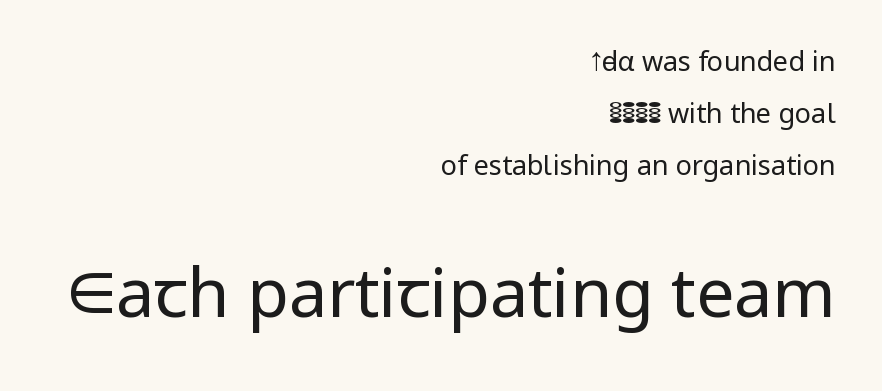
Q: Is the text bold? A: No.
Q: Is the text italic (slanted)? A: No, it is upright.
Q: Is the typeface a serif or a sans-serif typeface? A: Sans-serif.
Q: Is the text underlined? A: No.
Q: How is the paragraph aligned? A: Right-aligned.
Q: Is the spacing between letters normal or unusually wide? A: Normal.
Q: Is the spacing between lines tight, normal or loose? A: Loose.
Q: Which block of text is set in a larger size, the first (top) or the second (bottom)? A: The second (bottom) one.
Q: Width (condensed, normal, or wide)? A: Normal.
Q: Stroke contrast? A: Low.
Q: x-height? A: Medium.
Q: Monospaced? A: No.
